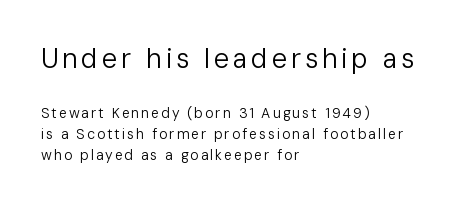
{"italic": "no", "bold": "no", "underline": "no", "align": "left", "line_spacing": "normal", "line_spacing_ratio": 1.52, "larger_block": "first", "size_ratio": 1.93, "glyph_px": 27}
